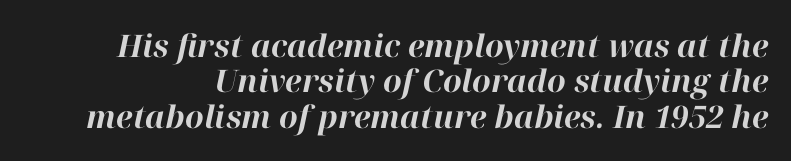
Q: Is the text bold? A: Yes.
Q: Is the text italic (slanted)? A: Yes, it leans right by about 12 degrees.
Q: Is the text underlined? A: No.
Q: Is the spacing between letters normal or unusually wide? A: Normal.
Q: Is the spacing between lines tight, normal or loose? A: Tight.
Q: Width (condensed, normal, or wide)? A: Normal.
Q: Stroke contrast? A: High.
Q: x-height? A: Medium.
Q: Monospaced? A: No.
